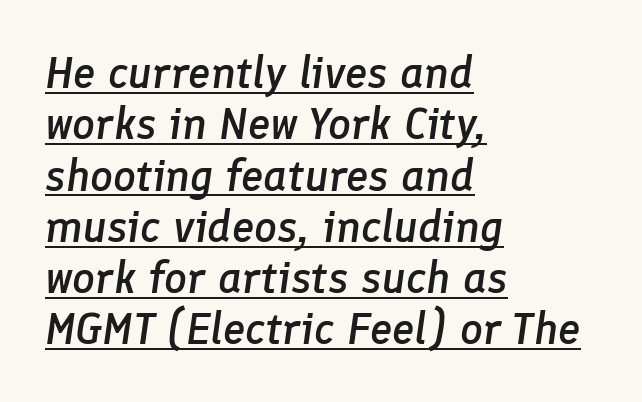
The image shows 45 px semibold type, italic (leaning right); set left-aligned, tight line spacing (1.14x), normal letter spacing, underlined; low stroke contrast and a medium x-height.
